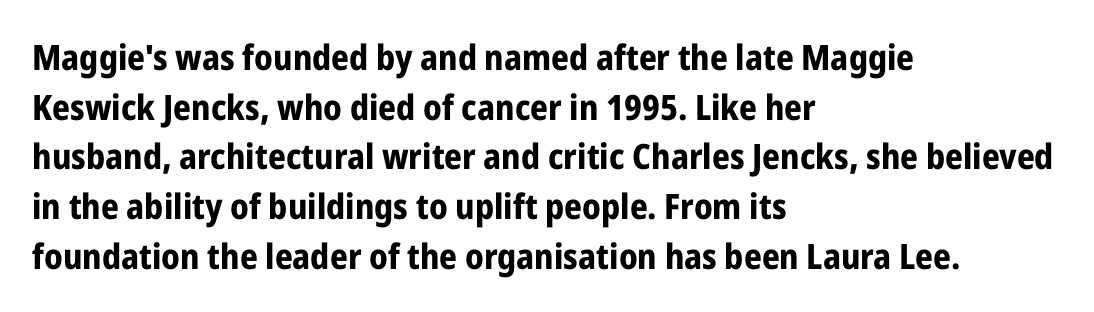
The image shows 35 px bold, condensed sans-serif type, upright; set left-aligned, normal line spacing (1.42x), normal letter spacing, not underlined; low stroke contrast and a medium x-height.
